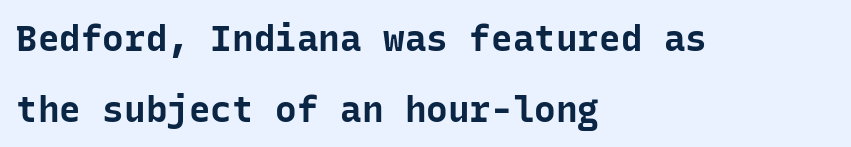
The image shows 36 px bold sans-serif type, upright, monospaced; set left-aligned, loose line spacing (1.96x), normal letter spacing, not underlined; low stroke contrast and a medium x-height.
